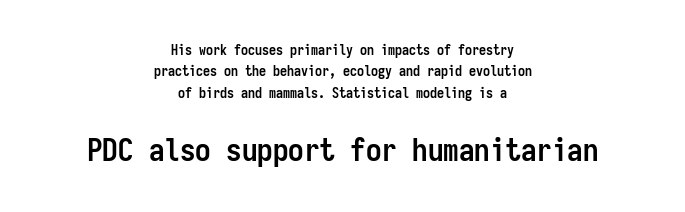
The image shows 31 px semibold, condensed sans-serif type, upright, monospaced; set centered, normal line spacing (1.53x), normal letter spacing, not underlined; the second (bottom) block is 2.21x larger; low stroke contrast and a medium x-height.
